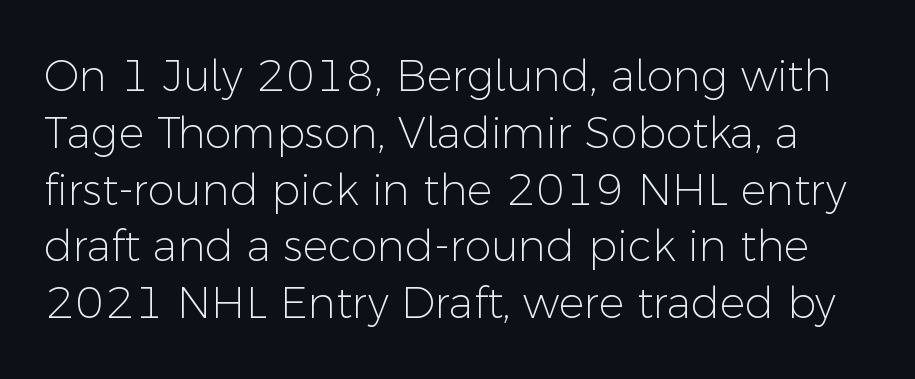
{"serif": "no", "italic": "no", "bold": "no", "weight": "light", "width": "normal", "stroke_contrast": "low", "x_height": "medium", "monospaced": "no", "underline": "no", "line_spacing": "normal", "line_spacing_ratio": 1.32, "letter_spacing": "normal", "letter_spacing_em": 0.0, "glyph_px": 43}
